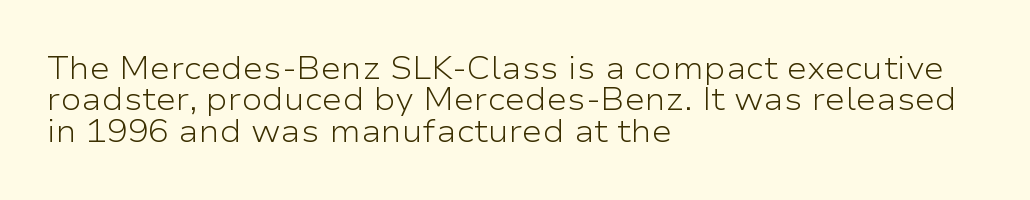
{"serif": "no", "italic": "no", "bold": "no", "weight": "light", "width": "wide", "stroke_contrast": "low", "x_height": "medium", "monospaced": "no", "underline": "no", "align": "left", "line_spacing": "tight", "line_spacing_ratio": 1.01, "letter_spacing": "normal", "letter_spacing_em": 0.0, "glyph_px": 31}
